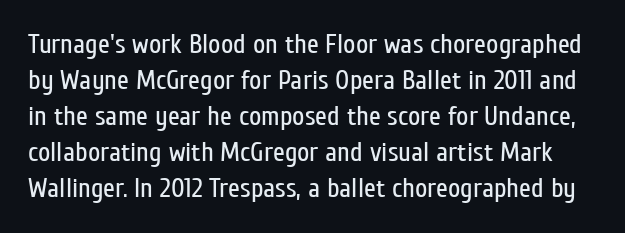
The image shows 27 px text type, upright; set normal line spacing (1.33x), normal letter spacing, not underlined.
